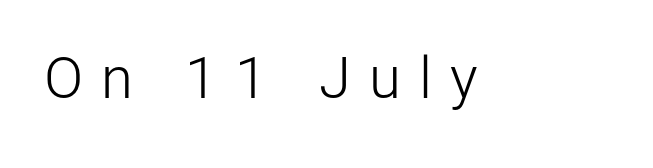
{"serif": "no", "italic": "no", "bold": "no", "weight": "light", "width": "normal", "stroke_contrast": "low", "x_height": "medium", "monospaced": "no", "underline": "no", "letter_spacing": "wide", "letter_spacing_em": 0.31, "glyph_px": 58}
